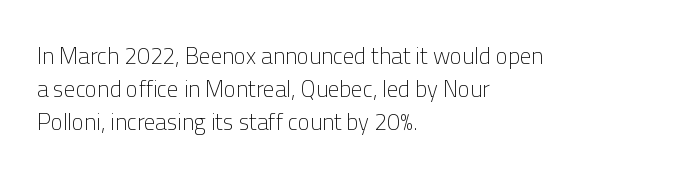
Q: Is the text bold? A: No.
Q: Is the text italic (slanted)? A: No, it is upright.
Q: Is the text underlined? A: No.
Q: How is the paragraph aligned? A: Left-aligned.
Q: Is the spacing between letters normal or unusually wide? A: Normal.
Q: Is the spacing between lines tight, normal or loose? A: Normal.
